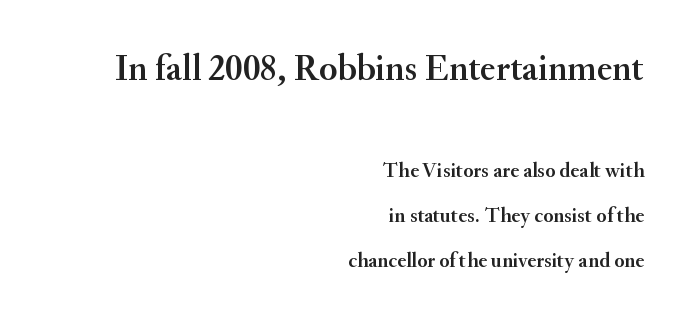
{"serif": "yes", "italic": "no", "width": "normal", "stroke_contrast": "medium", "x_height": "small", "monospaced": "no", "underline": "no", "align": "right", "line_spacing": "loose", "line_spacing_ratio": 2.14, "letter_spacing": "normal", "letter_spacing_em": 0.0, "larger_block": "first", "size_ratio": 1.76, "glyph_px": 37}
